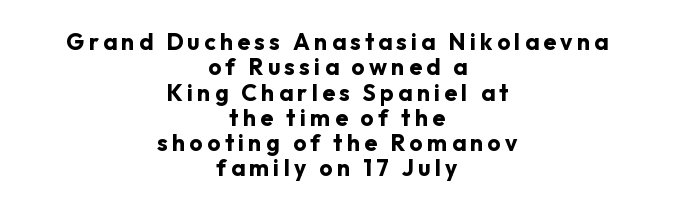
The lines are quadded center. Posture: upright roman. Weight: bold. The foot of each line stays bare and open. Interline gaps are noticeably narrow in this sample.
